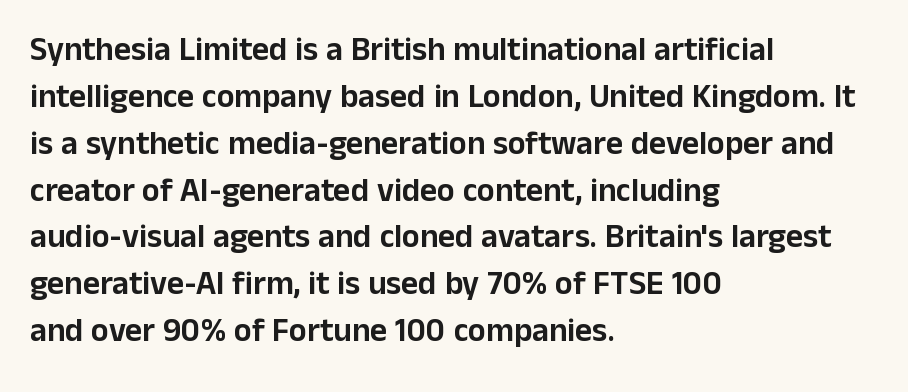
Q: Is the text italic (slanted)? A: No, it is upright.
Q: Is the typeface a serif or a sans-serif typeface? A: Sans-serif.
Q: Is the text underlined? A: No.
Q: How is the paragraph aligned? A: Left-aligned.
Q: Is the spacing between letters normal or unusually wide? A: Normal.
Q: Is the spacing between lines tight, normal or loose? A: Normal.
Q: Width (condensed, normal, or wide)? A: Normal.
Q: Stroke contrast? A: Low.
Q: x-height? A: Medium.
Q: Monospaced? A: No.
